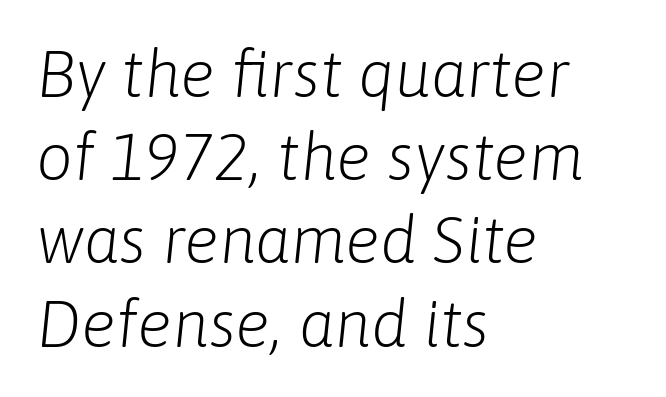
The image shows 65 px light type, italic (leaning right); set left-aligned, normal line spacing (1.28x), normal letter spacing, not underlined; low stroke contrast and a medium x-height.
